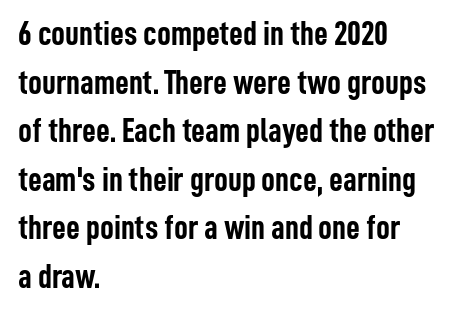
The image shows 34 px semibold, condensed sans-serif type, upright; set left-aligned, normal line spacing (1.43x), normal letter spacing, not underlined; low stroke contrast and a medium x-height.
